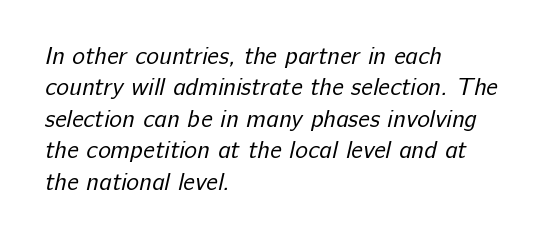
The space between consecutive lines is moderate. Letters have the restrained weight of plain body copy at most. Caption: multi-line text, flush left, ragged right. You could call the tracking neutral — neither tight nor loose. The space directly below the letters is spotless.
